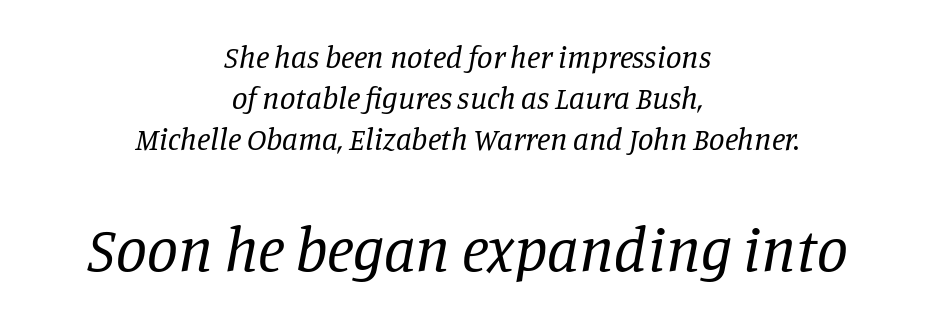
The image shows 62 px regular-weight serif type, italic (leaning right); set centered, normal line spacing (1.33x), normal letter spacing, not underlined; the second (bottom) block is 2.0x larger; low stroke contrast and a large x-height.
